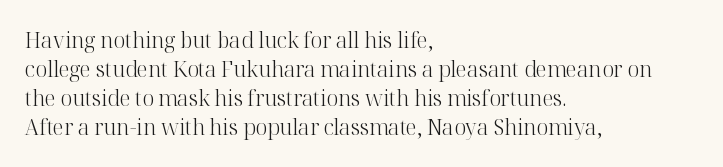
The image shows 21 px text type, upright; set left-aligned, normal line spacing (1.38x), normal letter spacing, not underlined.
